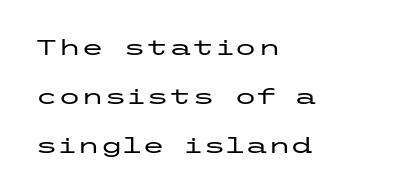
When letters stand straight like this, we call the style roman or upright. Underline: absent. Casual observation: everything's shoved over to the left. Words appear dense and cohesive because spacing is normal. Vertical spacing — loose.
